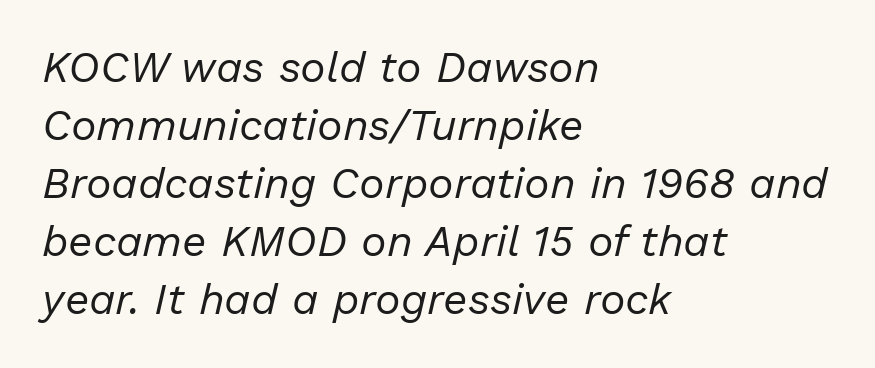
The face looks like a standard text weight, possibly lighter. The letters are slanted; this is an italic face. A typesetter would call this leading conventional body-copy spacing. Each letter keeps its own natural width here, so spacing adapts to shape. The type is set solid horizontally, with unmodified tracking.
